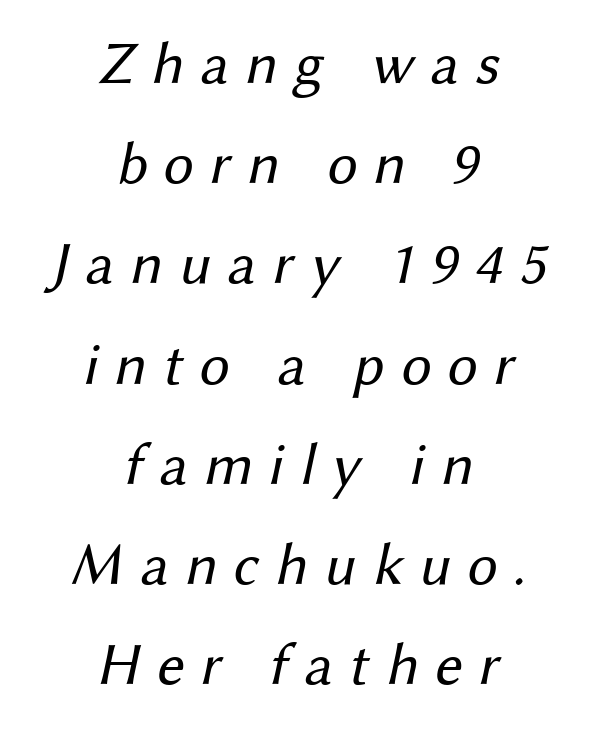
Vertical spacing — default. Nobody drew a line under any word here. Is this a fixed-width face? No — the glyphs have proportional, varying widths. The typesetter chose a symmetrical, centered arrangement here.
